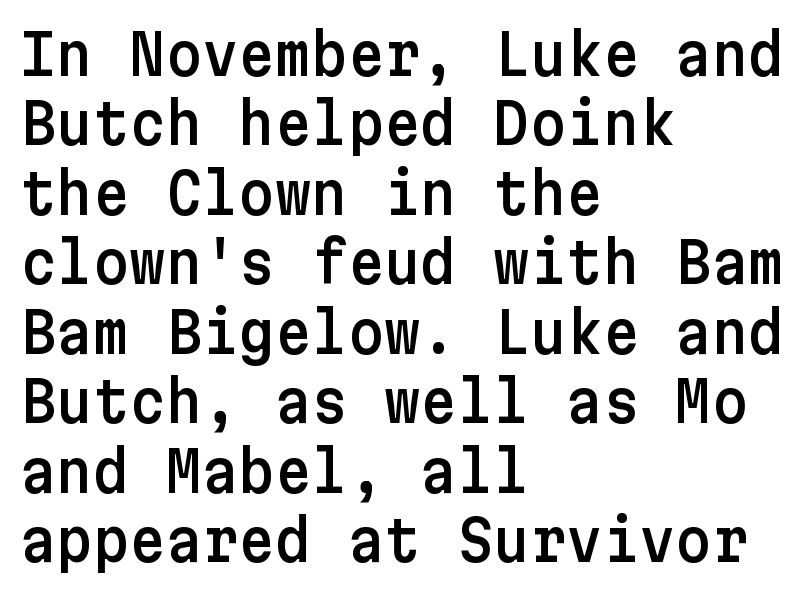
The image shows 56 px sans-serif type, upright; set left-aligned, line spacing 1.24x, normal letter spacing, not underlined; low stroke contrast and a medium x-height.
